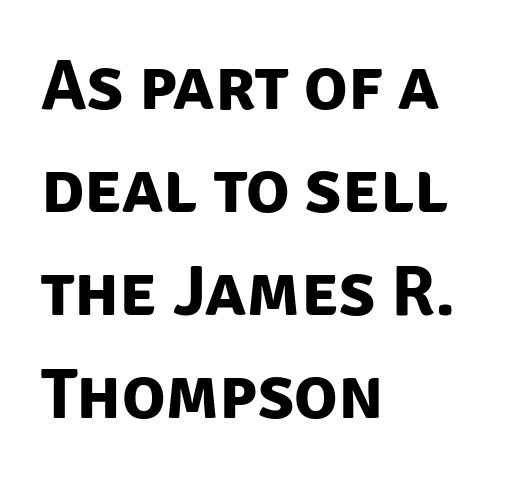
The image shows 72 px bold sans-serif type; set left-aligned, normal line spacing (1.43x), normal letter spacing, not underlined; low stroke contrast and a large x-height.
